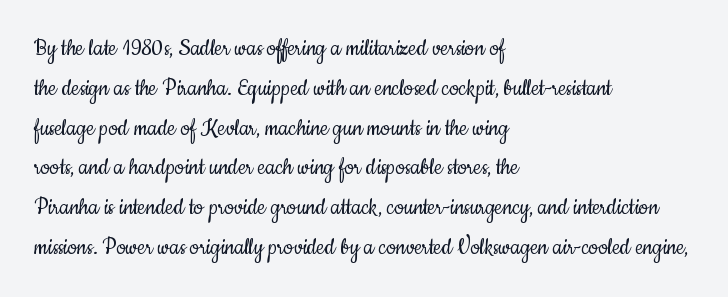
{"bold": "no", "underline": "no", "align": "left", "line_spacing": "normal", "line_spacing_ratio": 1.53, "letter_spacing": "normal", "letter_spacing_em": 0.0, "glyph_px": 26}
